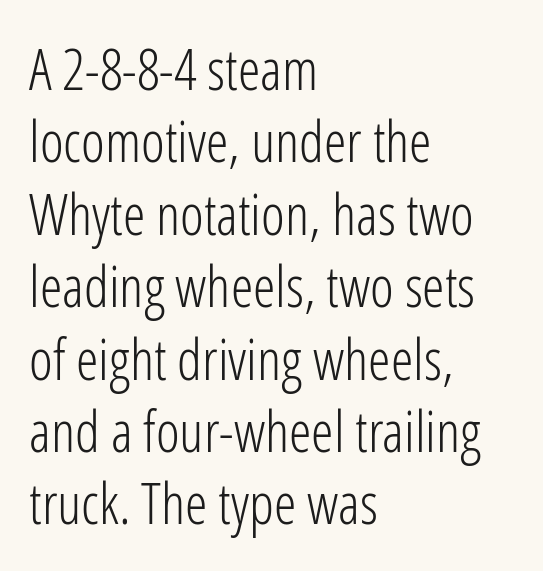
The image shows 57 px light, condensed sans-serif type, upright; set left-aligned, normal line spacing (1.27x), normal letter spacing, not underlined; low stroke contrast and a medium x-height.
